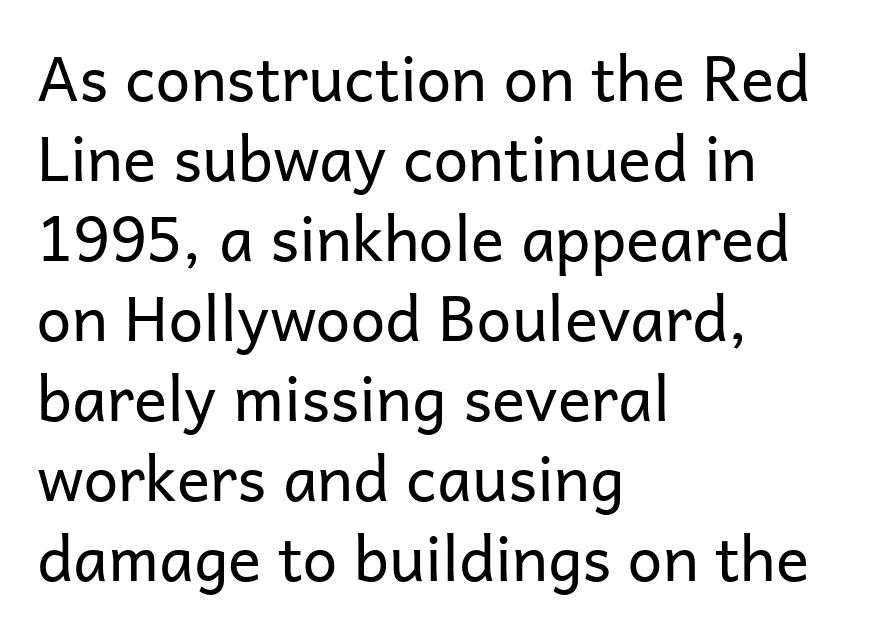
Q: Is the text bold? A: No.
Q: Is the text italic (slanted)? A: No, it is upright.
Q: Is the typeface a serif or a sans-serif typeface? A: Sans-serif.
Q: Is the text underlined? A: No.
Q: How is the paragraph aligned? A: Left-aligned.
Q: Is the spacing between letters normal or unusually wide? A: Normal.
Q: Is the spacing between lines tight, normal or loose? A: Normal.
Q: Width (condensed, normal, or wide)? A: Normal.
Q: Stroke contrast? A: Low.
Q: x-height? A: Medium.
Q: Monospaced? A: No.
